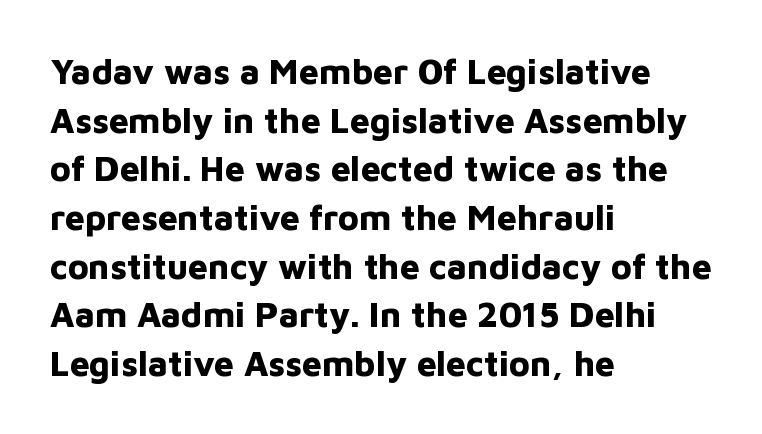
{"serif": "no", "italic": "no", "bold": "yes", "weight": "bold", "width": "normal", "stroke_contrast": "low", "x_height": "medium", "monospaced": "no", "underline": "no", "align": "left", "line_spacing": "normal", "line_spacing_ratio": 1.39, "letter_spacing": "normal", "letter_spacing_em": 0.0, "glyph_px": 35}
